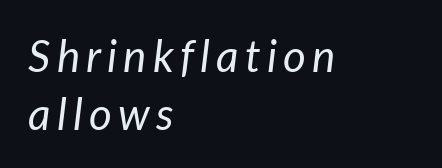
Q: Is the text bold? A: No.
Q: Is the text italic (slanted)? A: Yes, it leans right by about 7 degrees.
Q: Is the text underlined? A: No.
Q: How is the paragraph aligned? A: Left-aligned.
Q: Is the spacing between lines tight, normal or loose? A: Normal.
Q: Width (condensed, normal, or wide)? A: Normal.
Q: Stroke contrast? A: Low.
Q: x-height? A: Medium.
Q: Monospaced? A: No.
